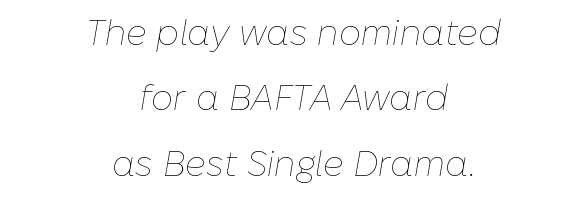
Q: Is the text bold? A: No.
Q: Is the text italic (slanted)? A: Yes, it leans right by about 10 degrees.
Q: Is the text underlined? A: No.
Q: How is the paragraph aligned? A: Centered.
Q: Is the spacing between letters normal or unusually wide? A: Normal.
Q: Width (condensed, normal, or wide)? A: Normal.
Q: Stroke contrast? A: Low.
Q: x-height? A: Medium.
Q: Monospaced? A: No.
